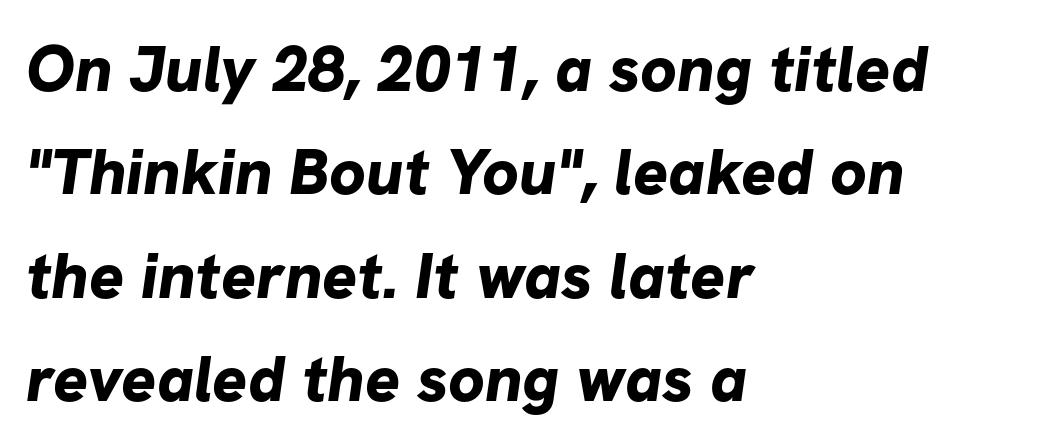
Nothing unusual about the tracking: characters are spaced as the font intends. Note the varied advance widths — an 'i' is clearly narrower than an 'm'. Nothing sits at the stroke ends, so this counts as sans-serif. The space beneath each line is pristine and unruled.
